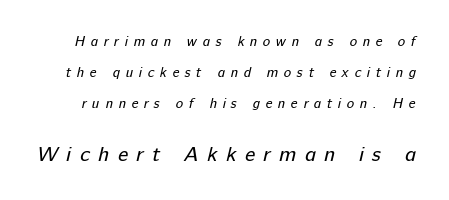
{"bold": "no", "underline": "no", "line_spacing": "loose", "line_spacing_ratio": 2.21, "letter_spacing": "wide", "letter_spacing_em": 0.4, "larger_block": "second", "size_ratio": 1.5, "glyph_px": 21}
